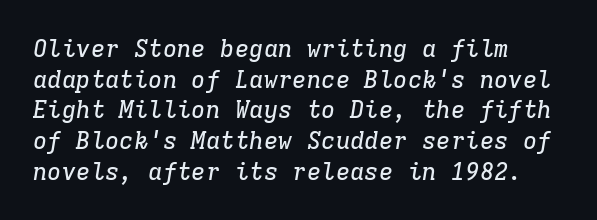
{"italic": "yes", "lean": "right", "slant_degrees": 9, "underline": "no", "align": "left", "line_spacing": "normal", "line_spacing_ratio": 1.28, "letter_spacing": "normal", "letter_spacing_em": 0.0, "glyph_px": 24}
